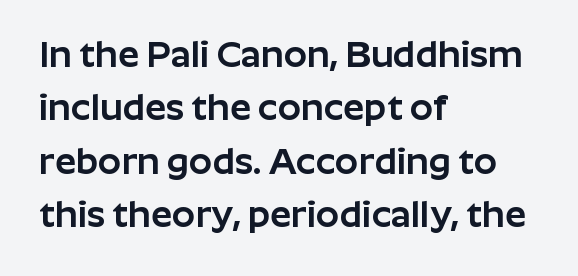
Q: Is the text italic (slanted)? A: No, it is upright.
Q: Is the typeface a serif or a sans-serif typeface? A: Sans-serif.
Q: Is the text underlined? A: No.
Q: How is the paragraph aligned? A: Left-aligned.
Q: Is the spacing between letters normal or unusually wide? A: Normal.
Q: Is the spacing between lines tight, normal or loose? A: Normal.
Q: Width (condensed, normal, or wide)? A: Normal.
Q: Stroke contrast? A: Low.
Q: x-height? A: Medium.
Q: Monospaced? A: No.
